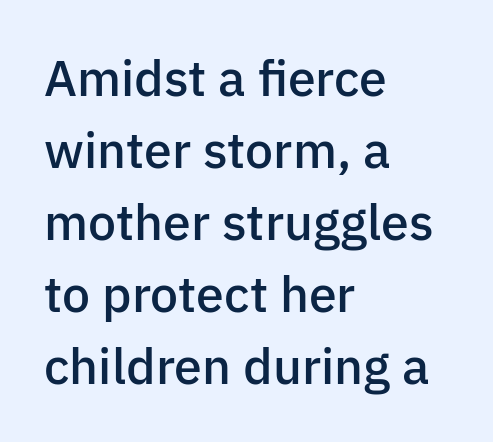
Emphasis by weight is partial: semibold. The font's upright variant was chosen for this text. The gap between lines stays unmarked. Typographically, this falls in the sans-serif category.
